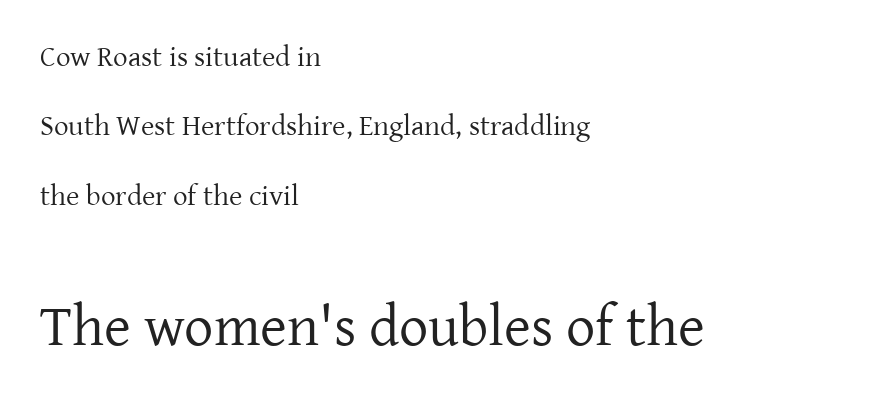
{"serif": "yes", "italic": "no", "bold": "no", "weight": "regular", "width": "normal", "stroke_contrast": "low", "x_height": "medium", "monospaced": "no", "underline": "no", "align": "left", "line_spacing": "loose", "line_spacing_ratio": 2.39, "letter_spacing": "normal", "letter_spacing_em": 0.0, "larger_block": "second", "size_ratio": 2.0, "glyph_px": 58}
